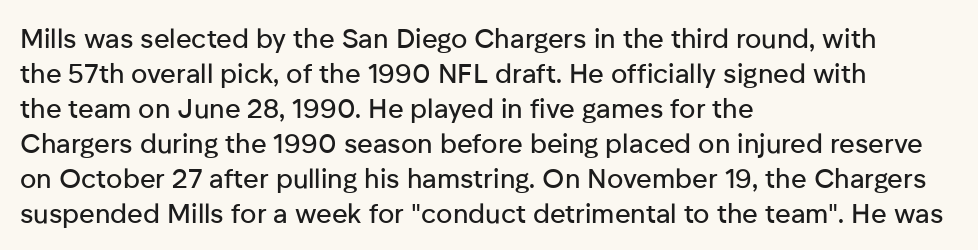
In CSS terms this would be text-align: left. Does the lettering tilt? It doesn't — this is upright. The strip under each line holds only bare page. Each word holds together tightly as a unit, with standard inter-letter gaps. These lines sit exactly where default settings would place them.
